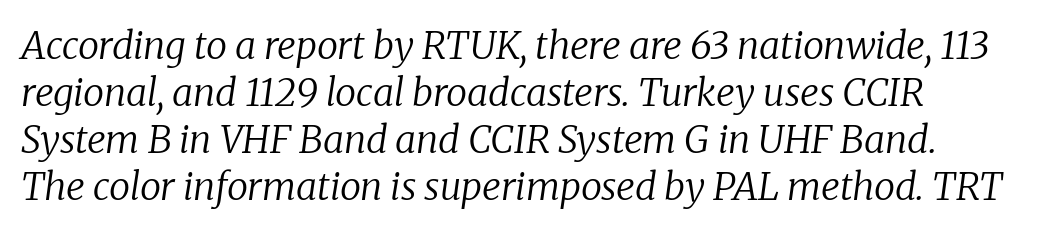
A quiet, ordinary-to-light weight characterises the typeface. The text was rendered using a seriffed face with decorative stroke endings. The paragraph shown leans on its left margin. Proportional: the letters do not fall into vertical columns. This sample uses an oblique cut, with every glyph tilted off the vertical. The area under the type is left untouched.
